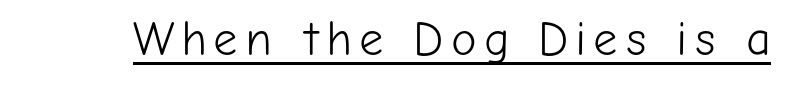
Think standard paragraph weight, or any step lighter than that. The rendering uses the underline text-decoration. The font's upright variant was chosen for this text. This sample has the flowing, uneven cadence of proportional lettering. Regarding serifs, this sample does without them.
